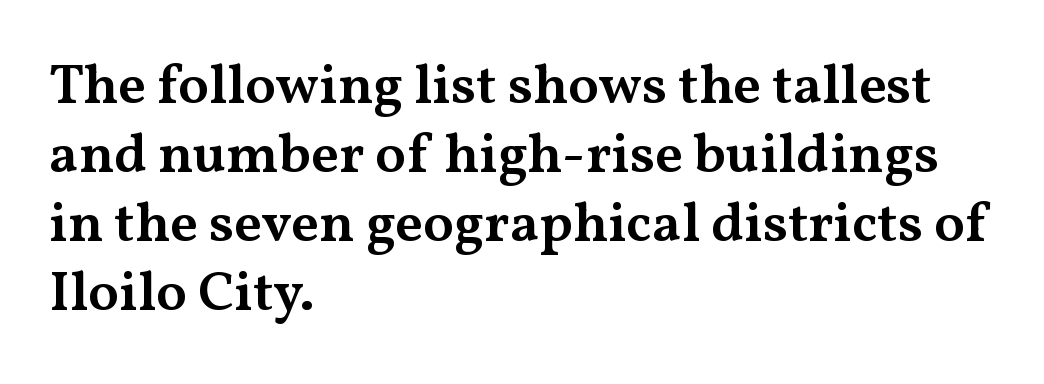
The image shows 56 px semibold, wide serif type, upright; set left-aligned, line spacing 1.23x, normal letter spacing, not underlined; medium stroke contrast and a medium x-height.
